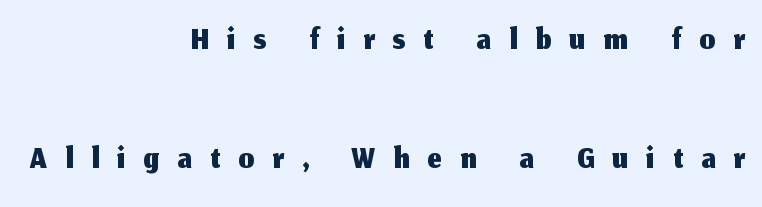
The image shows 50 px sans-serif type, upright; set right-aligned, loose line spacing (2.39x), unusually wide letter spacing (+0.37 em), not underlined; medium stroke contrast and a medium x-height.
